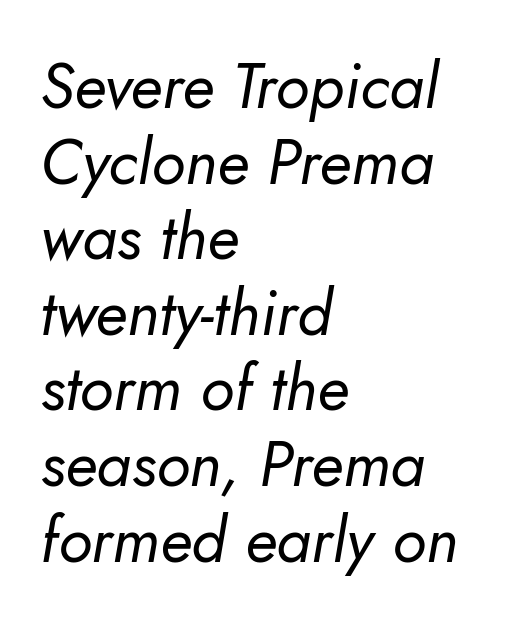
The image shows 63 px regular-weight type, italic (leaning right); set left-aligned, line spacing 1.2x, normal letter spacing, not underlined; low stroke contrast and a small x-height.
